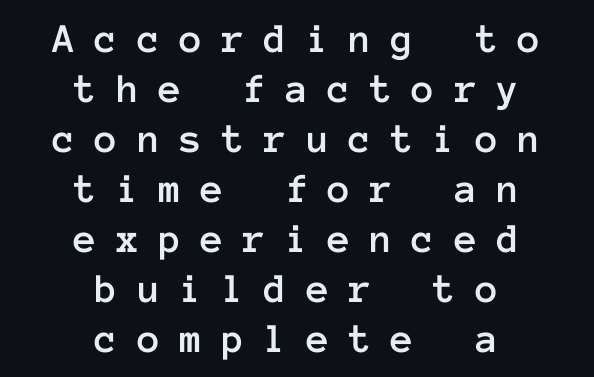
Q: Is the text italic (slanted)? A: No, it is upright.
Q: Is the text underlined? A: No.
Q: How is the paragraph aligned? A: Centered.
Q: Is the spacing between letters normal or unusually wide? A: Unusually wide.
Q: Width (condensed, normal, or wide)? A: Normal.
Q: Stroke contrast? A: Low.
Q: x-height? A: Medium.
Q: Monospaced? A: Yes.
